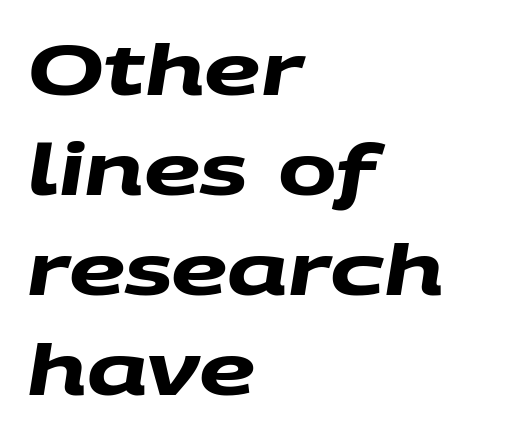
{"serif": "no", "bold": "yes", "weight": "heavy", "width": "wide", "stroke_contrast": "medium", "x_height": "large", "monospaced": "no", "underline": "no", "align": "left", "line_spacing": "normal", "line_spacing_ratio": 1.43, "letter_spacing": "normal", "letter_spacing_em": 0.0, "glyph_px": 70}
